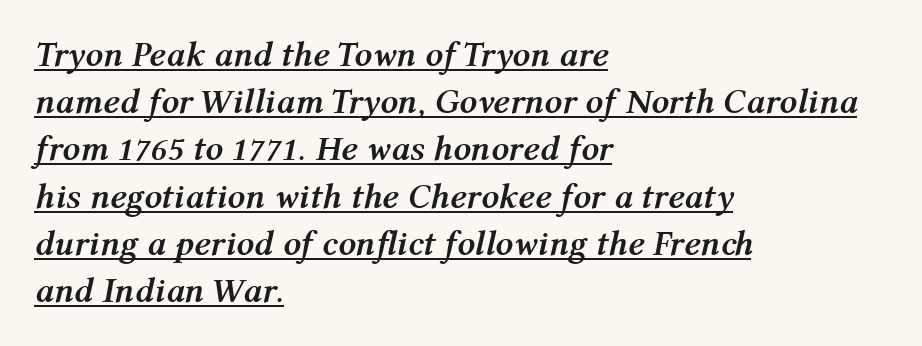
Nobody touched the tracking dial on this one. A dark, heavy texture on the line: the type is bold. These lines are rendered in a variable-pitch font. The passage is arranged the way most books set body copy — flush left. The string is rendered with underlining switched on.
